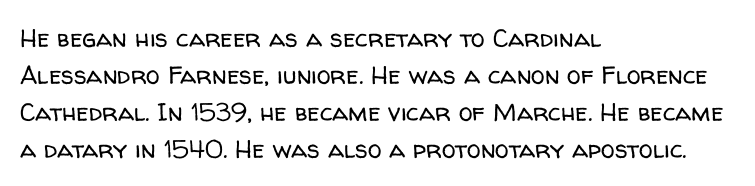
The image shows 25 px text type, upright; set left-aligned, normal line spacing (1.48x), normal letter spacing, not underlined.
